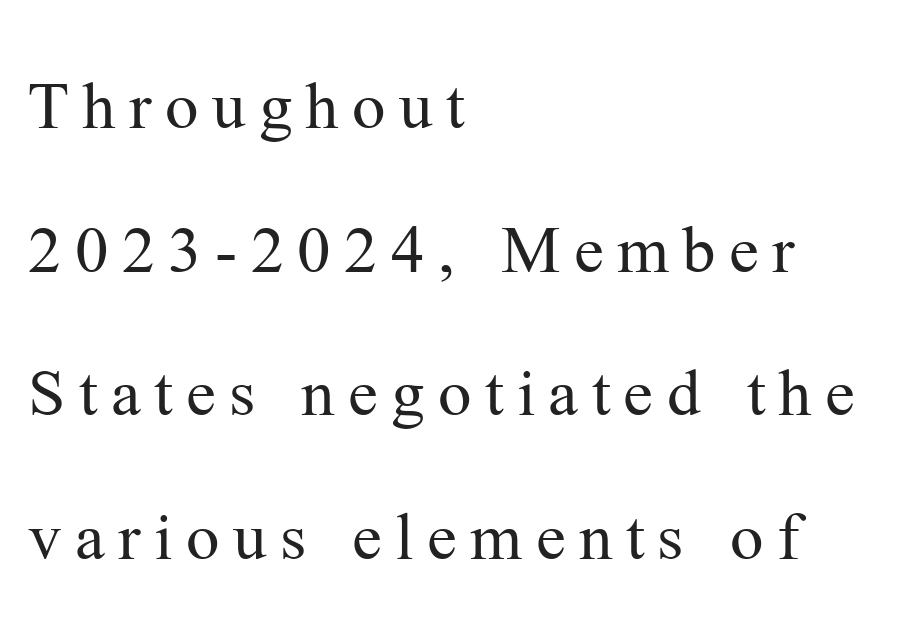
The vertical gap from one line to the next is large. The type sits square on the baseline with zero lean. Are there feet on the stems? There are — it's a serif. A quiet, ordinary-to-light weight characterises the typeface. Spacing verdict: proportional, widths tailored to each character.
